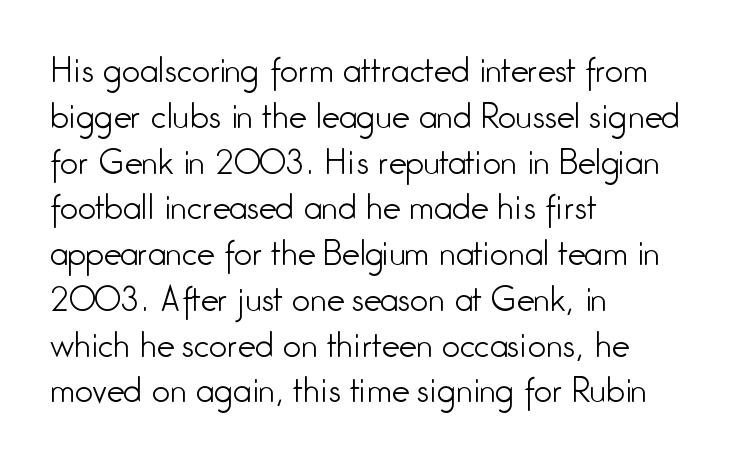
Q: Is the text bold? A: No.
Q: Is the text italic (slanted)? A: No, it is upright.
Q: Is the typeface a serif or a sans-serif typeface? A: Sans-serif.
Q: Is the text underlined? A: No.
Q: How is the paragraph aligned? A: Left-aligned.
Q: Is the spacing between letters normal or unusually wide? A: Normal.
Q: Is the spacing between lines tight, normal or loose? A: Normal.
Q: Width (condensed, normal, or wide)? A: Condensed.
Q: Stroke contrast? A: Low.
Q: x-height? A: Medium.
Q: Monospaced? A: No.
